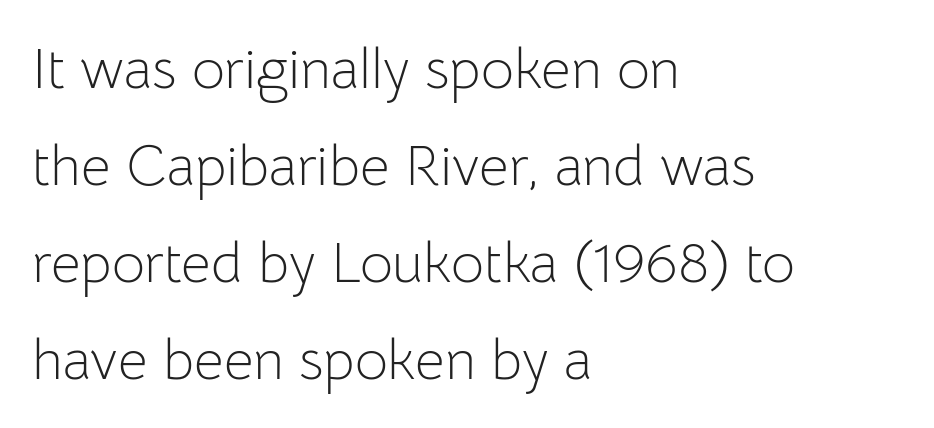
The image shows 57 px light sans-serif type, upright; set left-aligned, normal line spacing (1.7x), normal letter spacing, not underlined; low stroke contrast and a medium x-height.
